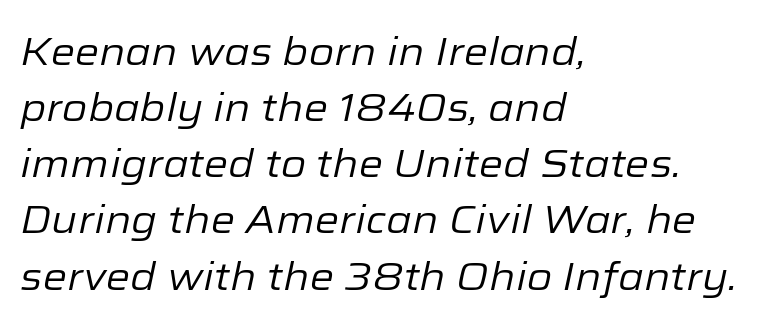
{"italic": "yes", "lean": "right", "slant_degrees": 12, "bold": "no", "weight": "regular", "width": "normal", "stroke_contrast": "low", "x_height": "medium", "monospaced": "no", "underline": "no", "align": "left", "line_spacing": "normal", "line_spacing_ratio": 1.44, "letter_spacing": "normal", "letter_spacing_em": 0.0, "glyph_px": 39}
